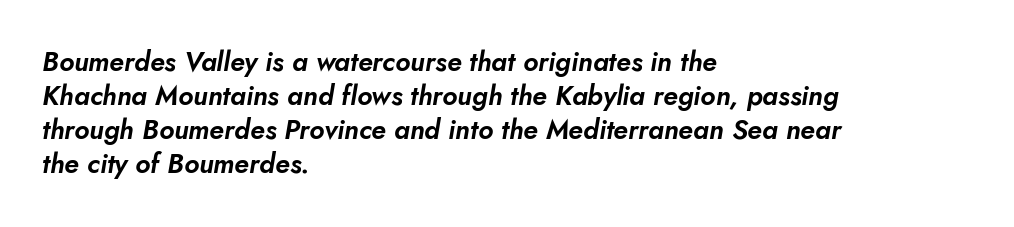
{"italic": "yes", "lean": "right", "slant_degrees": 10, "underline": "no", "align": "left", "line_spacing": "normal", "line_spacing_ratio": 1.26, "letter_spacing": "normal", "letter_spacing_em": 0.0, "glyph_px": 27}
